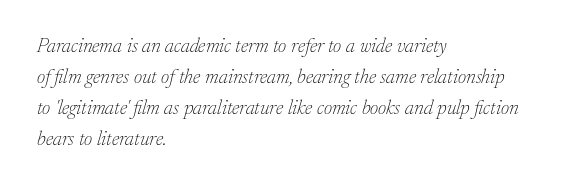
Q: Is the text bold? A: No.
Q: Is the text italic (slanted)? A: Yes, it leans right by about 17 degrees.
Q: Is the text underlined? A: No.
Q: How is the paragraph aligned? A: Left-aligned.
Q: Is the spacing between letters normal or unusually wide? A: Normal.
Q: Is the spacing between lines tight, normal or loose? A: Normal.
